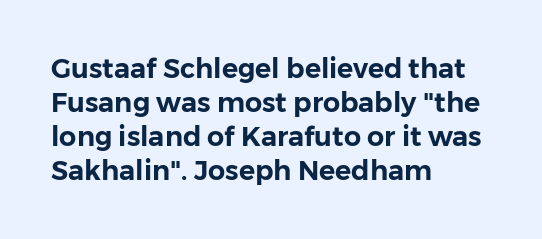
Q: Is the text italic (slanted)? A: No, it is upright.
Q: Is the text underlined? A: No.
Q: How is the paragraph aligned? A: Left-aligned.
Q: Is the spacing between letters normal or unusually wide? A: Normal.
Q: Is the spacing between lines tight, normal or loose? A: Normal.
